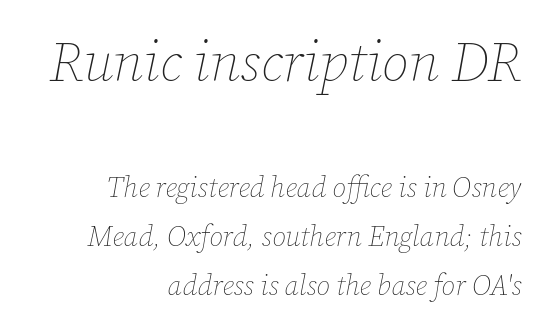
The image shows 55 px thin type, italic (leaning right); set right-aligned, line spacing 1.76x, normal letter spacing, not underlined; the first (top) block is 1.96x larger; low stroke contrast and a medium x-height.
